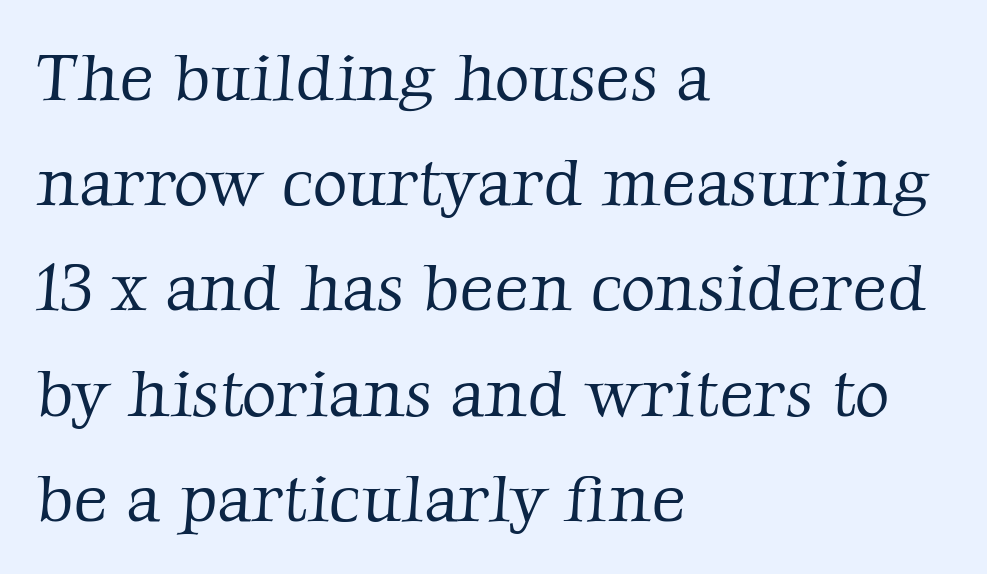
{"serif": "yes", "bold": "no", "weight": "light", "width": "normal", "stroke_contrast": "low", "x_height": "medium", "monospaced": "no", "underline": "no", "align": "left", "line_spacing": "normal", "line_spacing_ratio": 1.57, "letter_spacing": "normal", "letter_spacing_em": 0.0, "glyph_px": 67}
